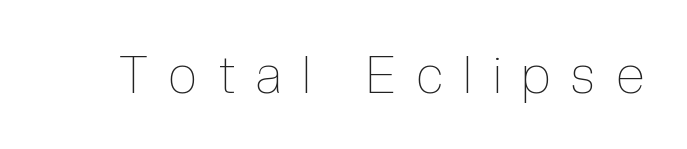
{"italic": "no", "bold": "no", "weight": "thin", "width": "condensed", "x_height": "medium", "monospaced": "no", "underline": "no", "letter_spacing": "wide", "letter_spacing_em": 0.41, "glyph_px": 52}
